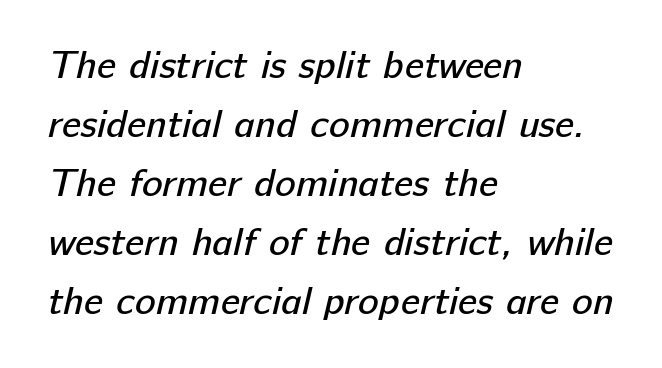
{"serif": "no", "bold": "no", "weight": "regular", "width": "normal", "stroke_contrast": "low", "x_height": "medium", "monospaced": "no", "underline": "no", "align": "left", "line_spacing": "normal", "line_spacing_ratio": 1.51, "letter_spacing": "normal", "letter_spacing_em": 0.0, "glyph_px": 39}
